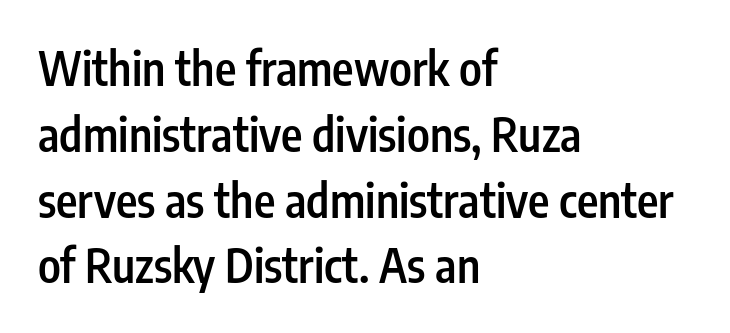
{"serif": "no", "italic": "no", "bold": "semi", "weight": "semibold", "width": "condensed", "stroke_contrast": "low", "x_height": "medium", "monospaced": "no", "underline": "no", "align": "left", "line_spacing": "normal", "line_spacing_ratio": 1.43, "letter_spacing": "normal", "letter_spacing_em": 0.0, "glyph_px": 46}
